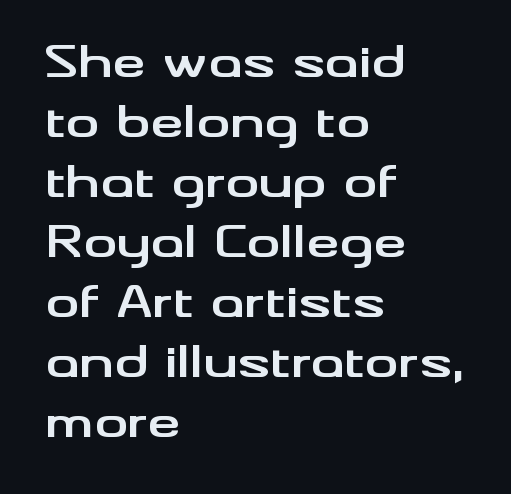
{"serif": "no", "italic": "no", "bold": "yes", "weight": "bold", "width": "wide", "stroke_contrast": "medium", "x_height": "small", "monospaced": "no", "underline": "no", "align": "left", "line_spacing": "normal", "line_spacing_ratio": 1.43, "letter_spacing": "normal", "letter_spacing_em": 0.0, "glyph_px": 42}
